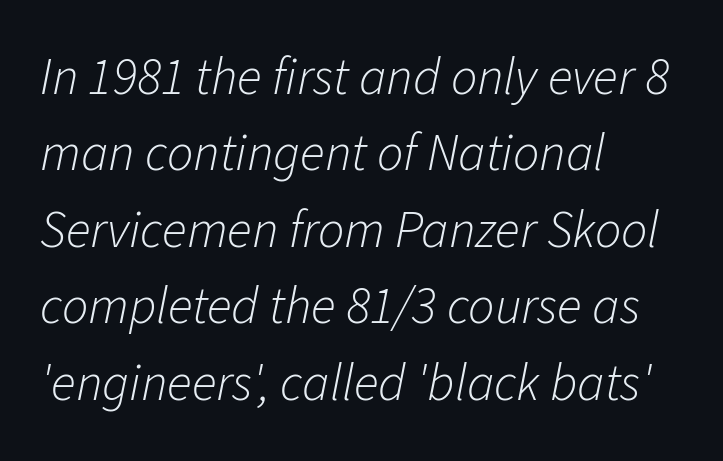
Q: Is the text bold? A: No.
Q: Is the text italic (slanted)? A: Yes, it leans right by about 11 degrees.
Q: Is the text underlined? A: No.
Q: How is the paragraph aligned? A: Left-aligned.
Q: Is the spacing between letters normal or unusually wide? A: Normal.
Q: Is the spacing between lines tight, normal or loose? A: Normal.
Q: Width (condensed, normal, or wide)? A: Normal.
Q: Stroke contrast? A: Low.
Q: x-height? A: Medium.
Q: Monospaced? A: No.
